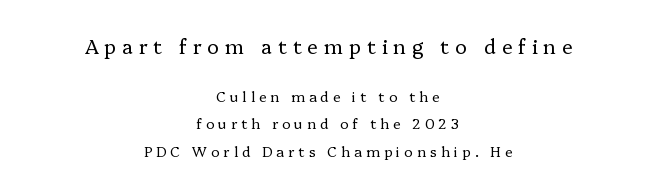
{"italic": "no", "bold": "no", "underline": "no", "align": "center", "line_spacing": "loose", "line_spacing_ratio": 1.95, "letter_spacing": "wide", "letter_spacing_em": 0.29, "larger_block": "first", "size_ratio": 1.43, "glyph_px": 20}
